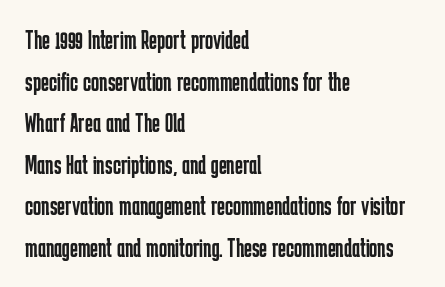
The image shows 27 px text type, upright; set left-aligned, normal line spacing (1.54x), normal letter spacing, not underlined.
